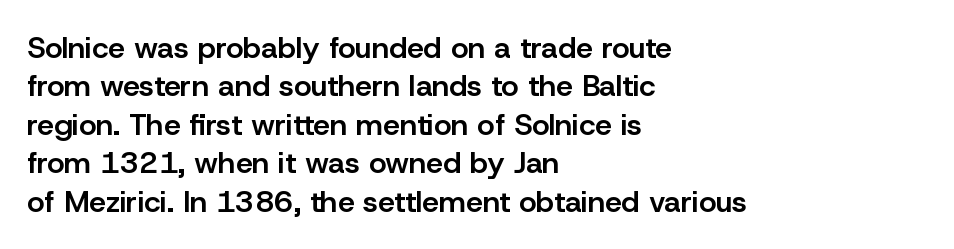
{"serif": "no", "italic": "no", "bold": "semi", "weight": "semibold", "width": "normal", "stroke_contrast": "low", "x_height": "medium", "monospaced": "no", "underline": "no", "align": "left", "line_spacing": "normal", "line_spacing_ratio": 1.28, "letter_spacing": "normal", "letter_spacing_em": 0.0, "glyph_px": 30}
